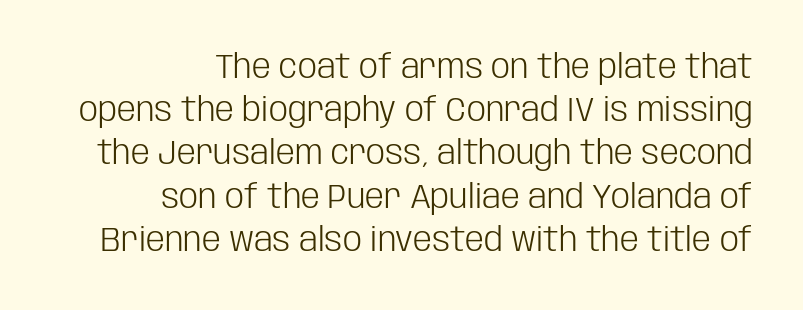
Q: Is the text bold? A: No.
Q: Is the text italic (slanted)? A: No, it is upright.
Q: Is the typeface a serif or a sans-serif typeface? A: Sans-serif.
Q: Is the text underlined? A: No.
Q: How is the paragraph aligned? A: Right-aligned.
Q: Is the spacing between letters normal or unusually wide? A: Normal.
Q: Is the spacing between lines tight, normal or loose? A: Normal.
Q: Width (condensed, normal, or wide)? A: Condensed.
Q: Stroke contrast? A: Low.
Q: x-height? A: Large.
Q: Monospaced? A: No.
